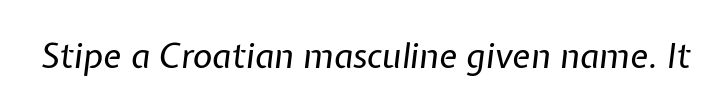
Is the type slanted? Yes — the strokes lean at a clear angle. In terms of letterspacing, this is plain default setting. The letters advance in unequal steps, a hallmark of proportional type. Heaviness? Minimal to ordinary, like unemphasized prose.
